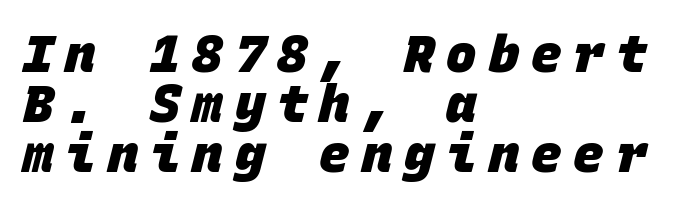
Interline gaps are noticeably narrow in this sample. The lines in this sample share a left origin and differ only in where they stop. Every letter is thick-stroked: bold, no question. Here the designer chose a console-style face with uniform glyph widths. The zone under the glyphs is completely vacant.
